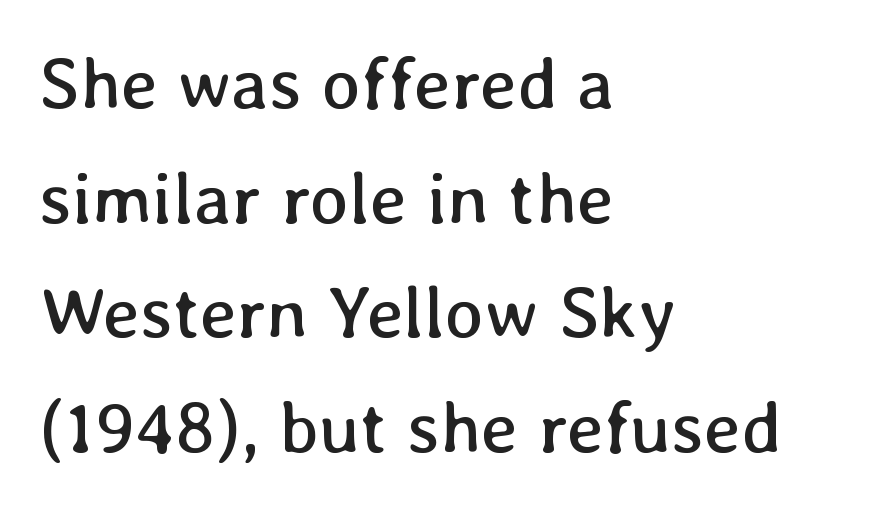
Q: Is the text bold? A: No.
Q: Is the text italic (slanted)? A: No, it is upright.
Q: Is the text underlined? A: No.
Q: How is the paragraph aligned? A: Left-aligned.
Q: Is the spacing between letters normal or unusually wide? A: Normal.
Q: Is the spacing between lines tight, normal or loose? A: Normal.
Q: Width (condensed, normal, or wide)? A: Normal.
Q: Stroke contrast? A: Low.
Q: x-height? A: Medium.
Q: Monospaced? A: No.
